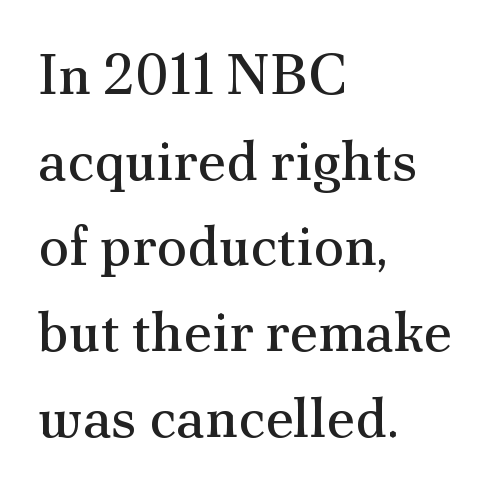
The image shows 56 px regular-weight serif type, upright; set left-aligned, normal line spacing (1.53x), normal letter spacing, not underlined; medium stroke contrast and a small x-height.
